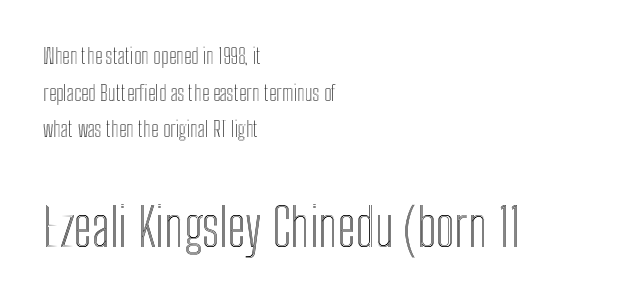
Q: Is the text italic (slanted)? A: No, it is upright.
Q: Is the text underlined? A: No.
Q: How is the paragraph aligned? A: Left-aligned.
Q: Is the spacing between letters normal or unusually wide? A: Normal.
Q: Which block of text is set in a larger size, the first (top) or the second (bottom)? A: The second (bottom) one.
Q: Width (condensed, normal, or wide)? A: Condensed.
Q: x-height? A: Medium.
Q: Monospaced? A: No.
